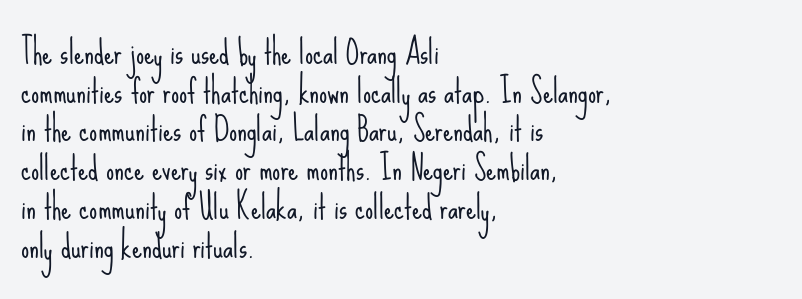
{"serif": "no", "italic": "no", "bold": "no", "weight": "light", "width": "condensed", "stroke_contrast": "low", "x_height": "small", "monospaced": "no", "underline": "no", "align": "left", "line_spacing_ratio": 1.21, "letter_spacing": "normal", "letter_spacing_em": 0.0, "glyph_px": 32}
